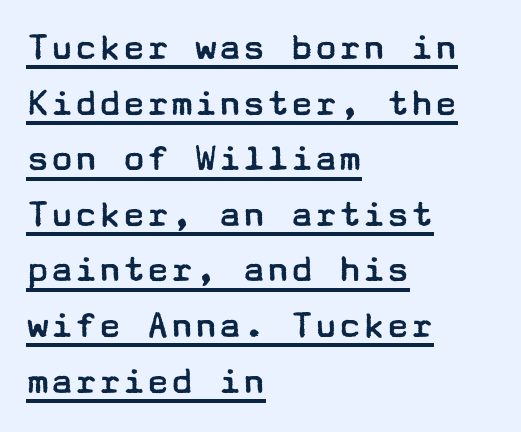
{"serif": "no", "italic": "no", "bold": "no", "weight": "regular", "width": "wide", "stroke_contrast": "low", "x_height": "medium", "underline": "yes", "align": "left", "line_spacing": "normal", "line_spacing_ratio": 1.39, "letter_spacing": "normal", "letter_spacing_em": 0.0, "glyph_px": 40}
